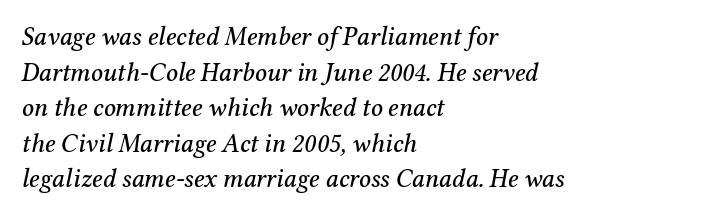
{"italic": "yes", "lean": "right", "slant_degrees": 12, "underline": "no", "align": "left", "line_spacing": "normal", "line_spacing_ratio": 1.37, "letter_spacing": "normal", "letter_spacing_em": 0.0, "glyph_px": 26}
